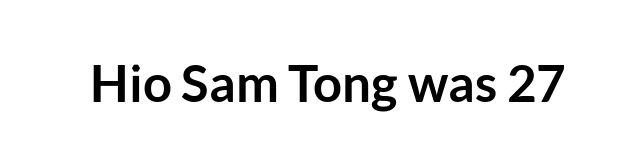
The image shows 51 px semibold sans-serif type, upright; set normal letter spacing, not underlined; low stroke contrast and a medium x-height.
